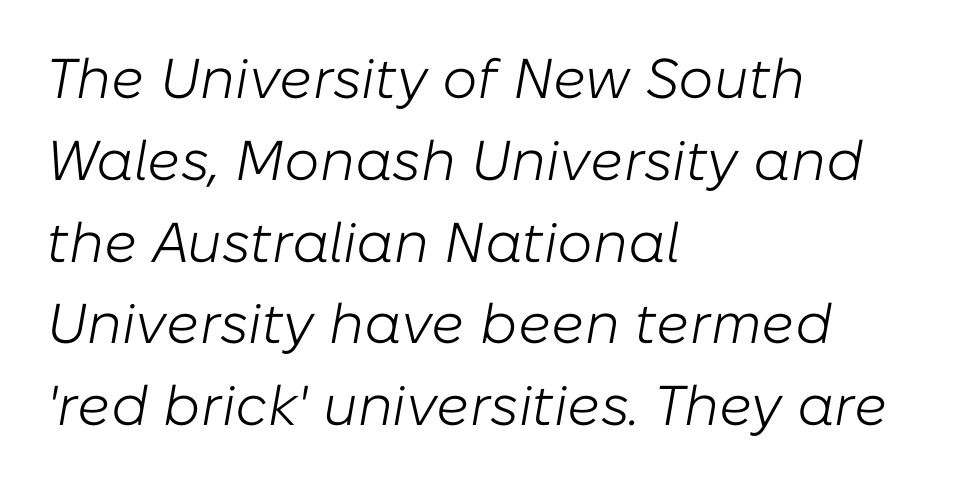
{"italic": "yes", "lean": "right", "slant_degrees": 10, "bold": "no", "weight": "light", "width": "normal", "stroke_contrast": "low", "x_height": "medium", "monospaced": "no", "underline": "no", "align": "left", "line_spacing": "normal", "line_spacing_ratio": 1.46, "letter_spacing": "normal", "letter_spacing_em": 0.0, "glyph_px": 56}
